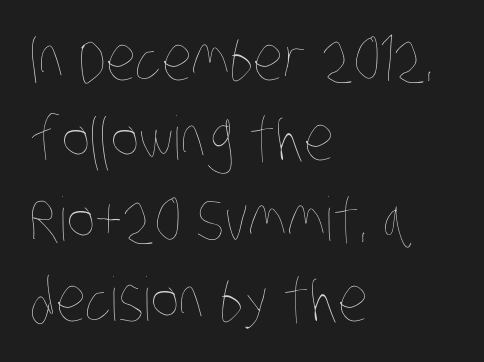
{"bold": "no", "weight": "thin", "width": "condensed", "stroke_contrast": "low", "x_height": "large", "monospaced": "no", "underline": "no", "align": "left", "line_spacing": "normal", "line_spacing_ratio": 1.34, "letter_spacing": "normal", "letter_spacing_em": 0.0, "glyph_px": 60}
